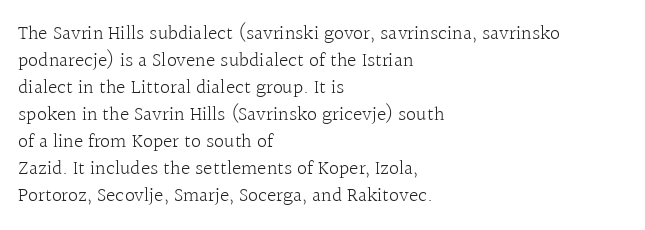
The image shows 20 px text type, upright; set left-aligned, normal line spacing (1.35x), normal letter spacing, not underlined.
